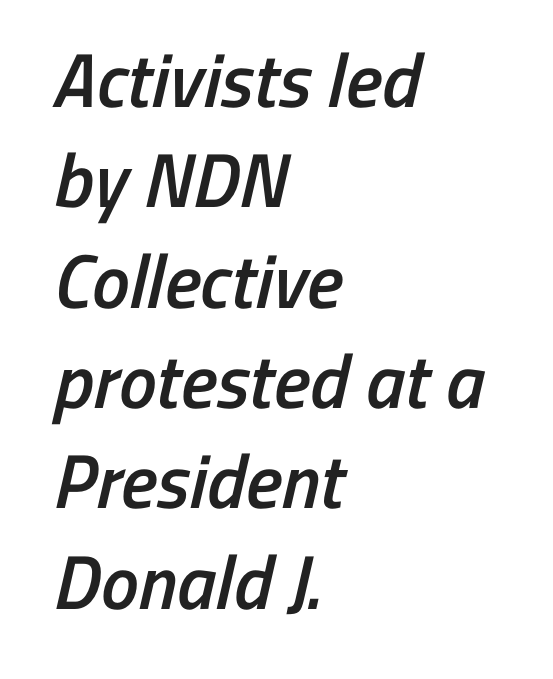
Character widths vary here, with narrow letters taking less room than wide ones. Short note: letters normally spaced. The passage shown is typeset with a sans-serif family. Each new line begins a customary step beneath the previous one.
